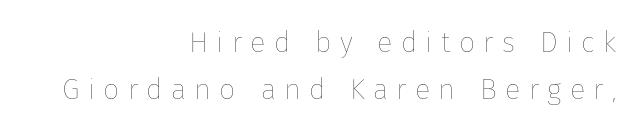
Q: Is the text bold? A: No.
Q: Is the text italic (slanted)? A: No, it is upright.
Q: Is the text underlined? A: No.
Q: How is the paragraph aligned? A: Right-aligned.
Q: Is the spacing between letters normal or unusually wide? A: Unusually wide.
Q: Is the spacing between lines tight, normal or loose? A: Normal.
Q: Width (condensed, normal, or wide)? A: Normal.
Q: Stroke contrast? A: Low.
Q: x-height? A: Medium.
Q: Monospaced? A: No.
